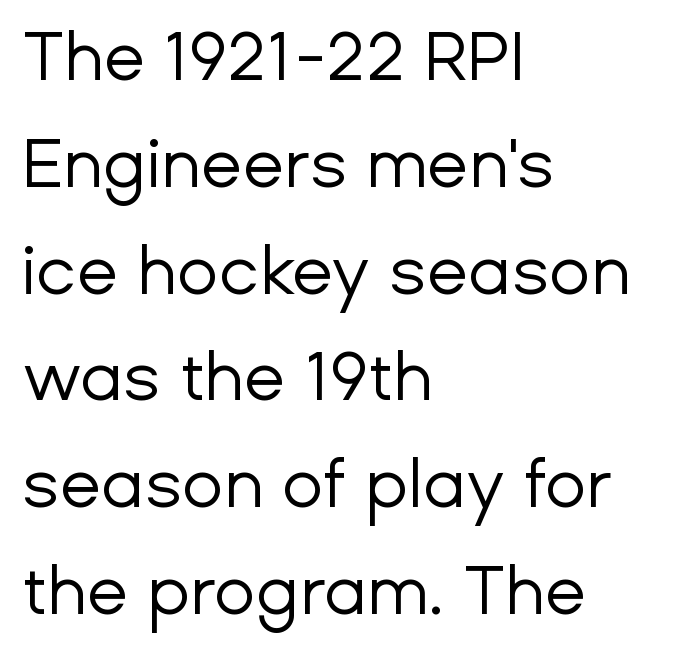
Q: Is the text bold? A: No.
Q: Is the text italic (slanted)? A: No, it is upright.
Q: Is the typeface a serif or a sans-serif typeface? A: Sans-serif.
Q: Is the text underlined? A: No.
Q: How is the paragraph aligned? A: Left-aligned.
Q: Is the spacing between letters normal or unusually wide? A: Normal.
Q: Is the spacing between lines tight, normal or loose? A: Normal.
Q: Width (condensed, normal, or wide)? A: Normal.
Q: Stroke contrast? A: Low.
Q: x-height? A: Medium.
Q: Monospaced? A: No.
